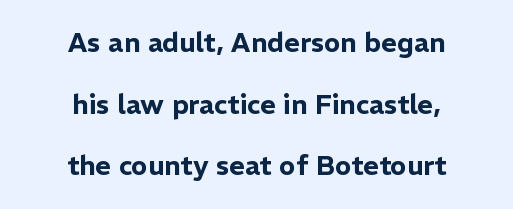
The image shows 27 px text type, upright; set centered, loose line spacing (2.28x), normal letter spacing, not underlined.
